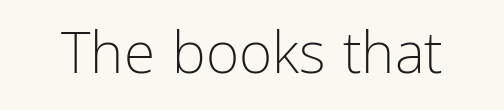
The face used here is proportionally spaced, like ordinary book or web type. Italic? Not at all — the glyphs are vertical. Tracking here is standard; glyphs follow each other at the usual distance. Nope, no serifs anywhere on these letters. The font is comparable to plain body text, perhaps lighter. Type without underlining.
